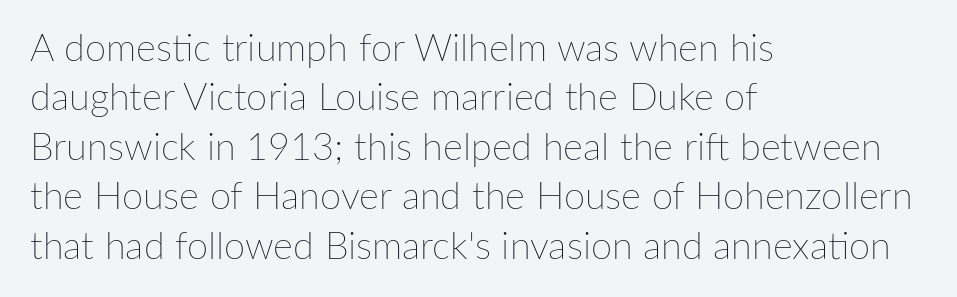
Casual observation: everything's shoved over to the left. Each new line begins a customary step beneath the previous one. The face used here is proportionally spaced, like ordinary book or web type. There is no visible air inserted between adjacent glyphs. The font is comparable to plain body text, perhaps lighter. The zone under the glyphs is completely vacant.
